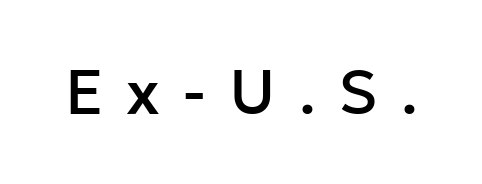
Q: Is the text italic (slanted)? A: No, it is upright.
Q: Is the typeface a serif or a sans-serif typeface? A: Sans-serif.
Q: Is the text underlined? A: No.
Q: Is the spacing between letters normal or unusually wide? A: Unusually wide.
Q: Width (condensed, normal, or wide)? A: Normal.
Q: Stroke contrast? A: Low.
Q: x-height? A: Medium.
Q: Monospaced? A: No.
